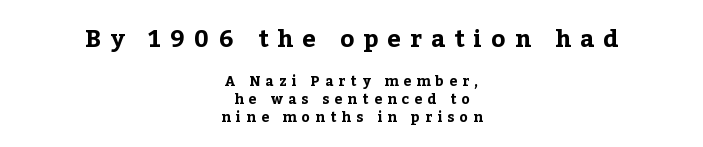
The image shows 24 px bold type, upright; set centered, normal line spacing (1.29x), unusually wide letter spacing (+0.38 em), not underlined; the first (top) block is 1.71x larger.
